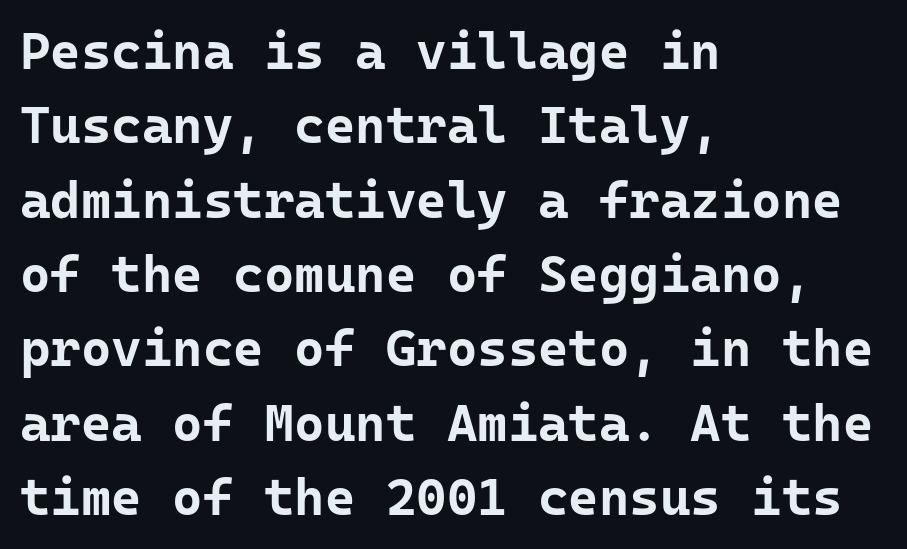
Do the letters lean? They stand straight. The rendering uses a moderate line-height, typical for paragraphs. Strong, thick strokes mark this as bold type. Observe the ordinary spacing: letters are neighbours, not strangers.
